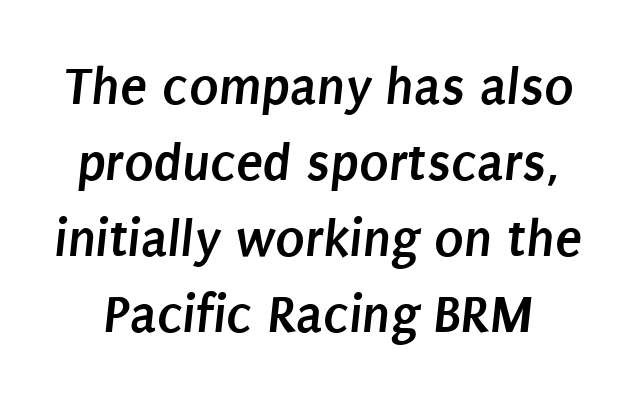
The image shows 55 px semibold, condensed sans-serif type; set normal line spacing (1.38x), normal letter spacing, not underlined; low stroke contrast and a large x-height.
